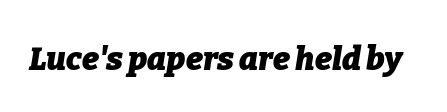
Only glyphs here, with clear space below each row. Heavy, bold letterforms. In terms of posture, this sample is oblique. Each letter keeps its own natural width here, so spacing adapts to shape. The letters sit at their default tracking, neither squeezed nor spread.
